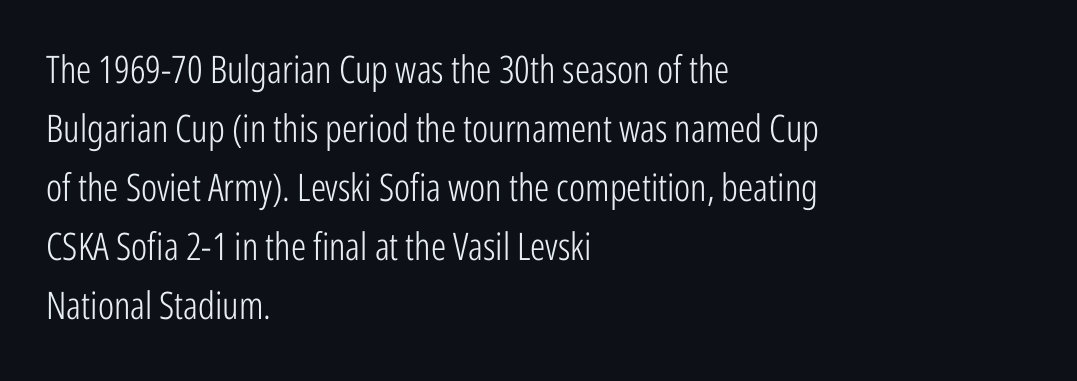
Students, note that the glyphs here touch the page at normal intervals. A typesetter would call this proportional, since set widths differ per character. When letters stand straight like this, we call the style roman or upright. Unmarked baselines from the first word to the last.
